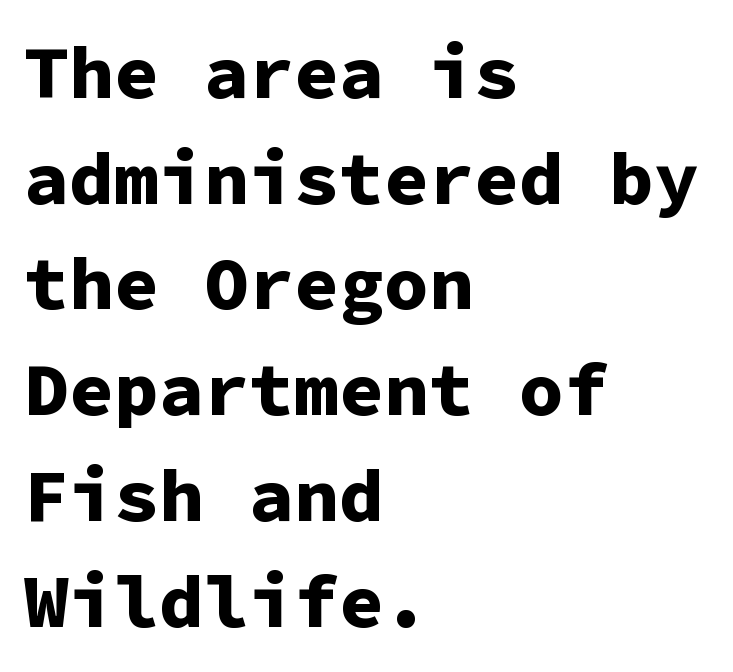
The image shows 75 px bold sans-serif type, upright, monospaced; set left-aligned, normal line spacing (1.41x), normal letter spacing, not underlined; low stroke contrast and a medium x-height.
